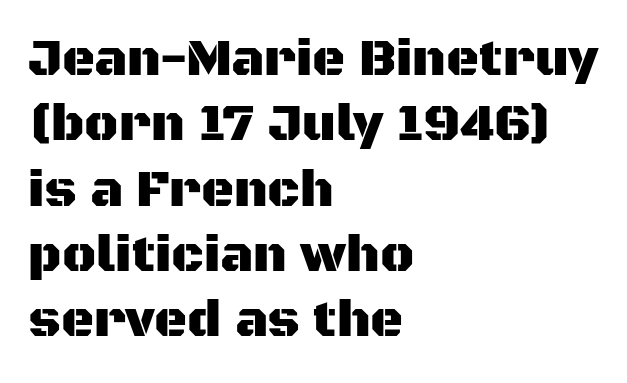
{"serif": "no", "italic": "no", "width": "normal", "stroke_contrast": "medium", "x_height": "large", "monospaced": "no", "underline": "no", "align": "left", "line_spacing": "normal", "line_spacing_ratio": 1.28, "letter_spacing": "normal", "letter_spacing_em": 0.0, "glyph_px": 51}
